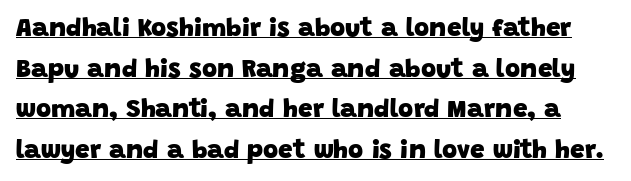
{"bold": "yes", "underline": "yes", "line_spacing": "normal", "line_spacing_ratio": 1.56, "letter_spacing": "normal", "letter_spacing_em": 0.0, "glyph_px": 26}
